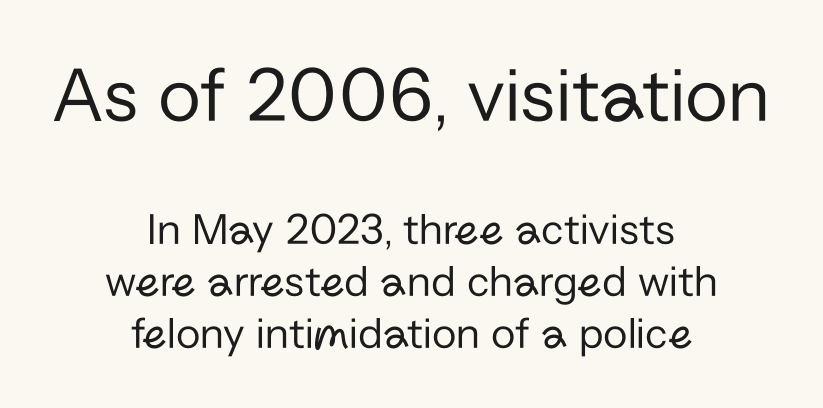
Q: Is the text bold? A: No.
Q: Is the text italic (slanted)? A: No, it is upright.
Q: Is the typeface a serif or a sans-serif typeface? A: Sans-serif.
Q: Is the text underlined? A: No.
Q: How is the paragraph aligned? A: Centered.
Q: Is the spacing between letters normal or unusually wide? A: Normal.
Q: Is the spacing between lines tight, normal or loose? A: Tight.
Q: Which block of text is set in a larger size, the first (top) or the second (bottom)? A: The first (top) one.
Q: Width (condensed, normal, or wide)? A: Normal.
Q: Stroke contrast? A: Low.
Q: x-height? A: Medium.
Q: Monospaced? A: No.
